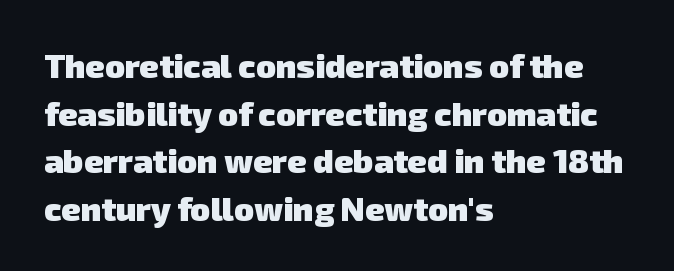
Q: Is the text bold? A: Yes.
Q: Is the typeface a serif or a sans-serif typeface? A: Sans-serif.
Q: Is the text underlined? A: No.
Q: How is the paragraph aligned? A: Left-aligned.
Q: Is the spacing between letters normal or unusually wide? A: Normal.
Q: Is the spacing between lines tight, normal or loose? A: Normal.
Q: Width (condensed, normal, or wide)? A: Normal.
Q: Stroke contrast? A: Low.
Q: x-height? A: Medium.
Q: Monospaced? A: No.
